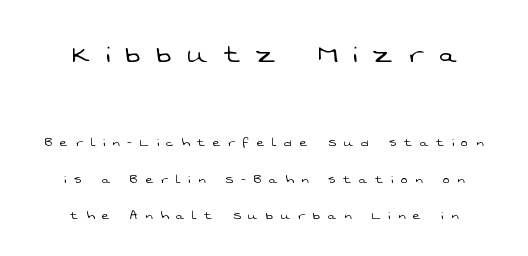
{"serif": "no", "bold": "no", "weight": "light", "width": "normal", "stroke_contrast": "low", "x_height": "medium", "monospaced": "no", "underline": "no", "align": "center", "line_spacing": "loose", "line_spacing_ratio": 2.27, "letter_spacing": "wide", "letter_spacing_em": 0.49, "larger_block": "first", "size_ratio": 2.06, "glyph_px": 33}
